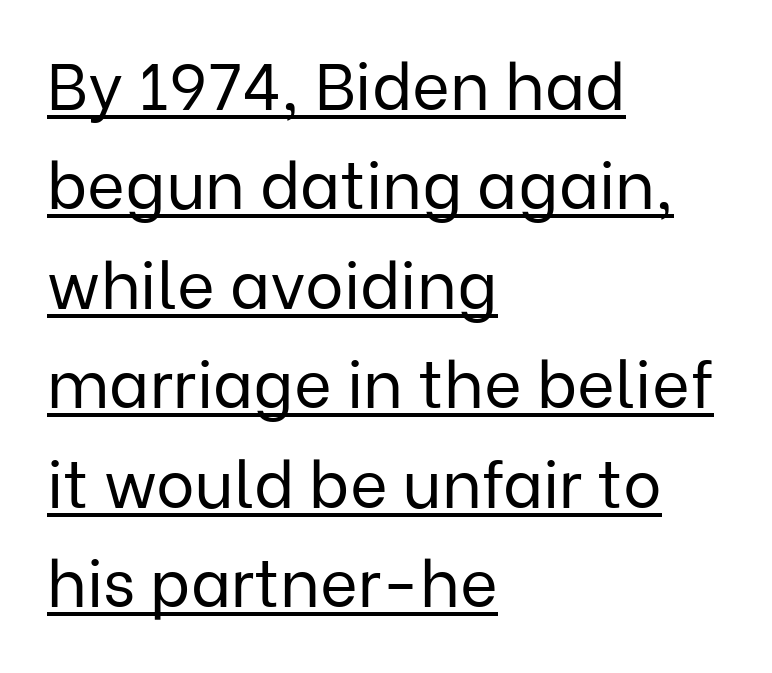
Q: Is the text bold? A: No.
Q: Is the text italic (slanted)? A: No, it is upright.
Q: Is the typeface a serif or a sans-serif typeface? A: Sans-serif.
Q: Is the text underlined? A: Yes.
Q: How is the paragraph aligned? A: Left-aligned.
Q: Is the spacing between letters normal or unusually wide? A: Normal.
Q: Is the spacing between lines tight, normal or loose? A: Normal.
Q: Width (condensed, normal, or wide)? A: Normal.
Q: Stroke contrast? A: Low.
Q: x-height? A: Medium.
Q: Monospaced? A: No.
